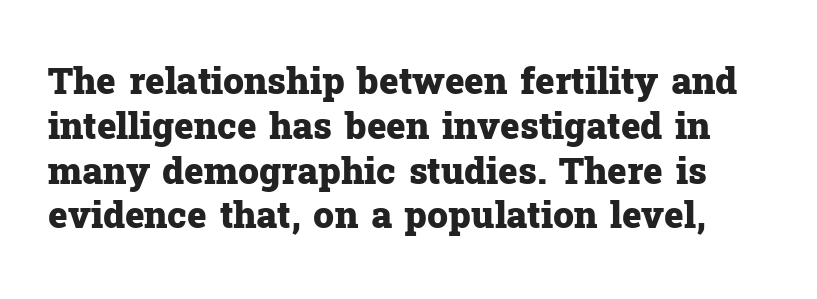
The image shows 37 px heavy serif type, upright; set line spacing 1.21x, normal letter spacing, not underlined; low stroke contrast and a medium x-height.
